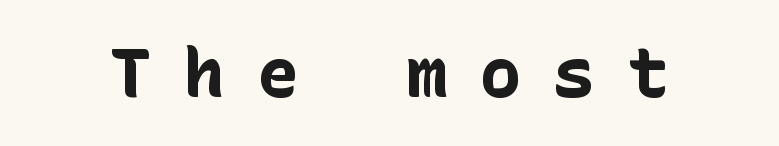
{"serif": "no", "italic": "no", "bold": "yes", "weight": "bold", "width": "normal", "stroke_contrast": "low", "x_height": "medium", "underline": "no", "letter_spacing": "wide", "letter_spacing_em": 0.47, "glyph_px": 69}
